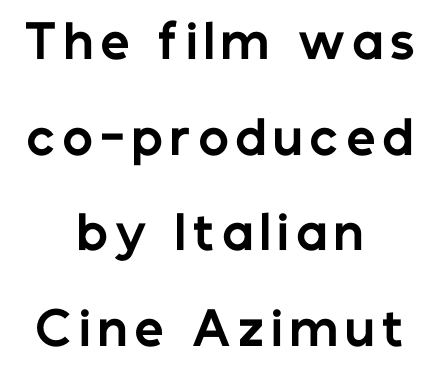
Q: Is the text bold? A: Yes.
Q: Is the text italic (slanted)? A: No, it is upright.
Q: Is the typeface a serif or a sans-serif typeface? A: Sans-serif.
Q: Is the text underlined? A: No.
Q: How is the paragraph aligned? A: Centered.
Q: Is the spacing between lines tight, normal or loose? A: Loose.
Q: Width (condensed, normal, or wide)? A: Normal.
Q: Stroke contrast? A: Low.
Q: x-height? A: Medium.
Q: Monospaced? A: No.
